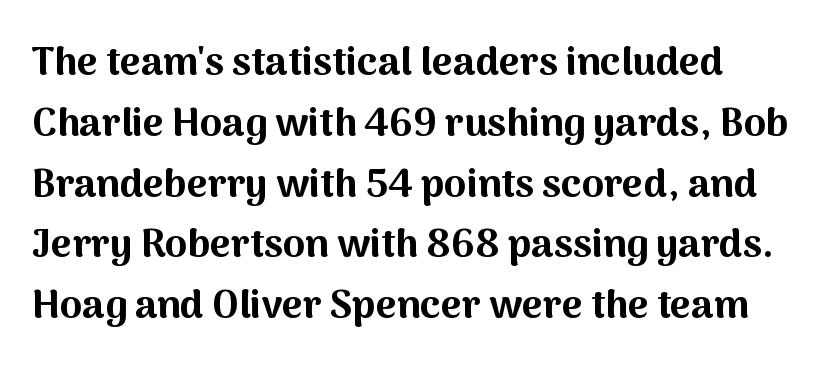
Is the letter spacing exaggerated? No — it looks like the ordinary default. The face used here is proportionally spaced, like ordinary book or web type. Observe the absence of serifs on each vertical stroke in this sample. These lines are set flush left with a ragged right edge.
